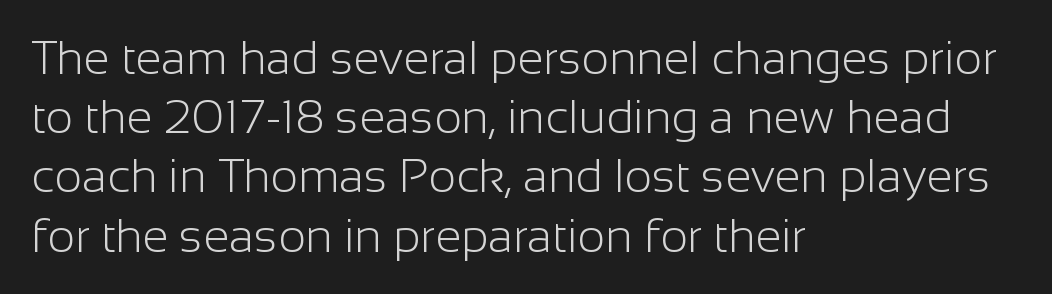
{"serif": "no", "italic": "no", "bold": "no", "weight": "light", "width": "normal", "stroke_contrast": "low", "x_height": "medium", "monospaced": "no", "underline": "no", "align": "left", "line_spacing": "normal", "line_spacing_ratio": 1.26, "letter_spacing": "normal", "letter_spacing_em": 0.0, "glyph_px": 47}
